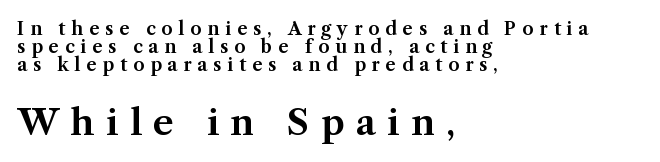
The image shows 36 px serif type, upright; set left-aligned, tight line spacing (1.0x), unusually wide letter spacing (+0.32 em), not underlined; the second (bottom) block is 2.0x larger; medium stroke contrast and a medium x-height.
